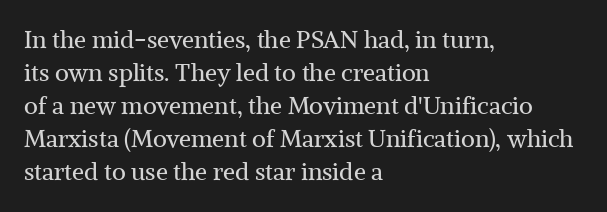
The image shows 24 px text type, upright; set left-aligned, normal line spacing (1.38x), normal letter spacing, not underlined.
